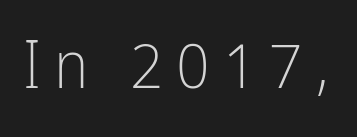
Q: Is the text bold? A: No.
Q: Is the text italic (slanted)? A: No, it is upright.
Q: Is the typeface a serif or a sans-serif typeface? A: Sans-serif.
Q: Is the text underlined? A: No.
Q: Width (condensed, normal, or wide)? A: Condensed.
Q: Stroke contrast? A: Low.
Q: x-height? A: Medium.
Q: Monospaced? A: No.
